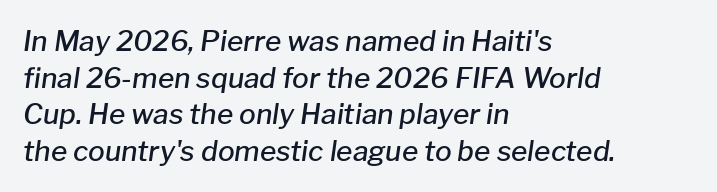
Q: Is the text bold? A: Semi-bold.
Q: Is the text italic (slanted)? A: Yes, it leans right by about 8 degrees.
Q: Is the text underlined? A: No.
Q: How is the paragraph aligned? A: Left-aligned.
Q: Is the spacing between letters normal or unusually wide? A: Normal.
Q: Is the spacing between lines tight, normal or loose? A: Normal.
Q: Width (condensed, normal, or wide)? A: Normal.
Q: Stroke contrast? A: Low.
Q: x-height? A: Medium.
Q: Monospaced? A: No.
